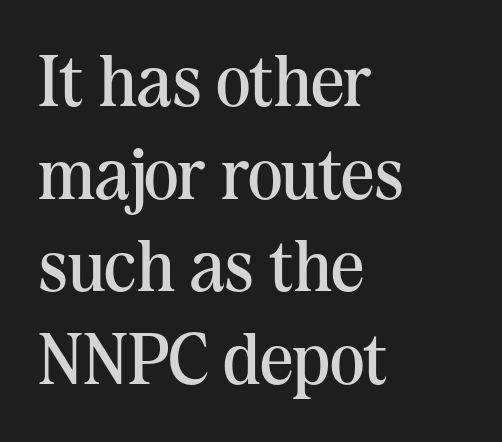
Q: Is the text bold? A: No.
Q: Is the text italic (slanted)? A: No, it is upright.
Q: Is the typeface a serif or a sans-serif typeface? A: Serif.
Q: Is the text underlined? A: No.
Q: How is the paragraph aligned? A: Left-aligned.
Q: Is the spacing between letters normal or unusually wide? A: Normal.
Q: Is the spacing between lines tight, normal or loose? A: Normal.
Q: Width (condensed, normal, or wide)? A: Normal.
Q: Stroke contrast? A: Medium.
Q: x-height? A: Medium.
Q: Monospaced? A: No.
